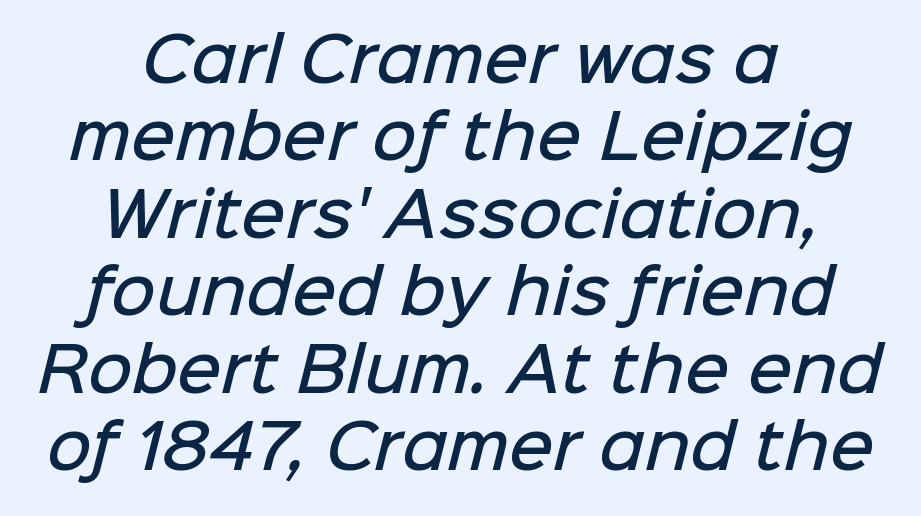
Regular leading. Is the letter spacing exaggerated? No — it looks like the ordinary default. The letters are semibold — heavier than regular but short of a full bold. Character widths vary here, with narrow letters taking less room than wide ones. Short and long lines alike share a common midpoint.
